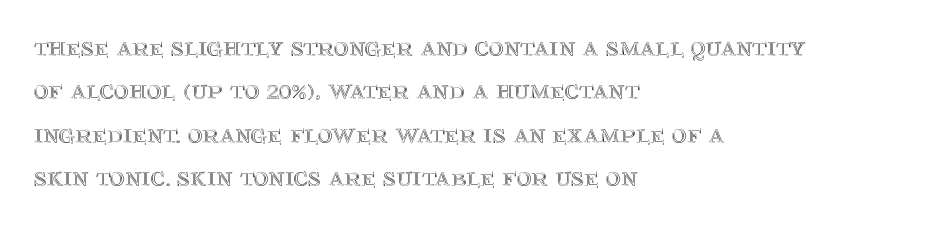
The image shows 28 px text type, upright; set left-aligned, normal line spacing (1.55x), normal letter spacing, not underlined; a large x-height.
